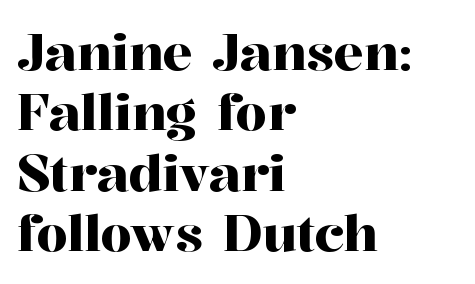
The image shows 50 px serif type, upright; set left-aligned, line spacing 1.21x, normal letter spacing, not underlined; high stroke contrast and a medium x-height.
